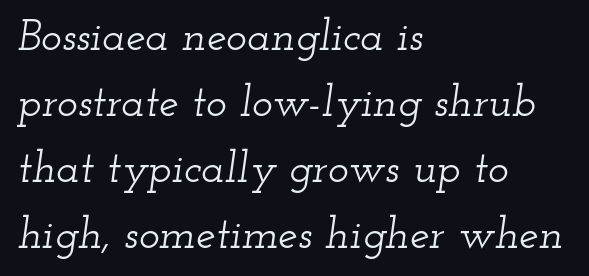
Q: Is the text italic (slanted)? A: Yes, it leans right by about 12 degrees.
Q: Is the typeface a serif or a sans-serif typeface? A: Serif.
Q: Is the text underlined? A: No.
Q: How is the paragraph aligned? A: Left-aligned.
Q: Is the spacing between letters normal or unusually wide? A: Normal.
Q: Is the spacing between lines tight, normal or loose? A: Normal.
Q: Width (condensed, normal, or wide)? A: Wide.
Q: Stroke contrast? A: Low.
Q: x-height? A: Small.
Q: Monospaced? A: No.
